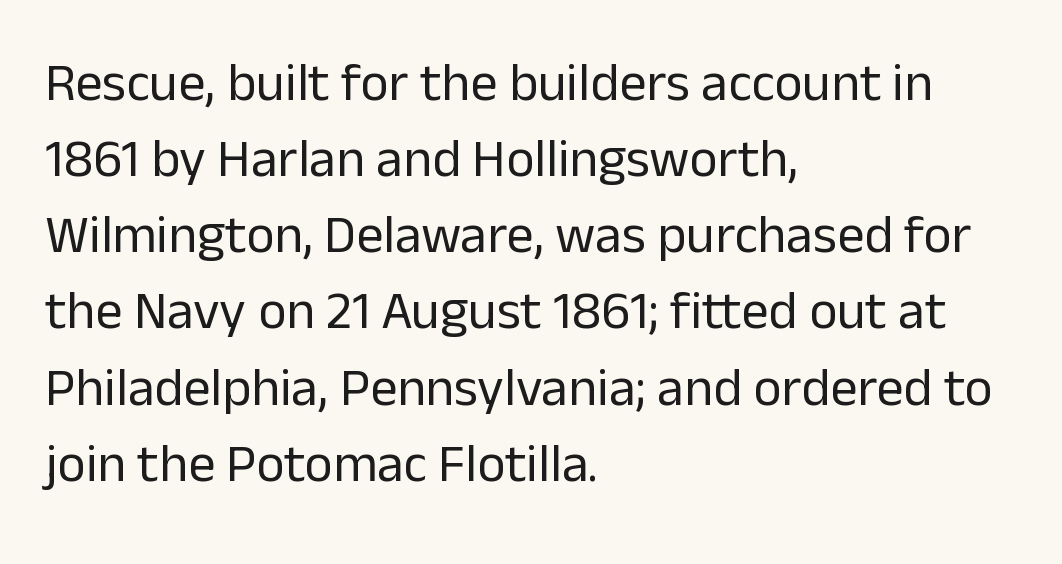
The image shows 54 px regular-weight sans-serif type, upright; set left-aligned, normal line spacing (1.41x), normal letter spacing, not underlined; low stroke contrast and a medium x-height.
